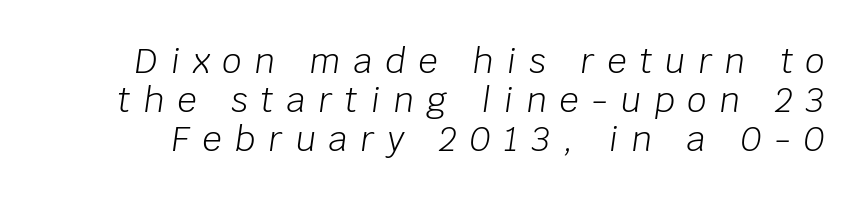
Q: Is the text bold? A: No.
Q: Is the text italic (slanted)? A: Yes, it leans right by about 8 degrees.
Q: Is the text underlined? A: No.
Q: Is the spacing between letters normal or unusually wide? A: Unusually wide.
Q: Is the spacing between lines tight, normal or loose? A: Tight.
Q: Width (condensed, normal, or wide)? A: Normal.
Q: Stroke contrast? A: Low.
Q: x-height? A: Large.
Q: Monospaced? A: No.
